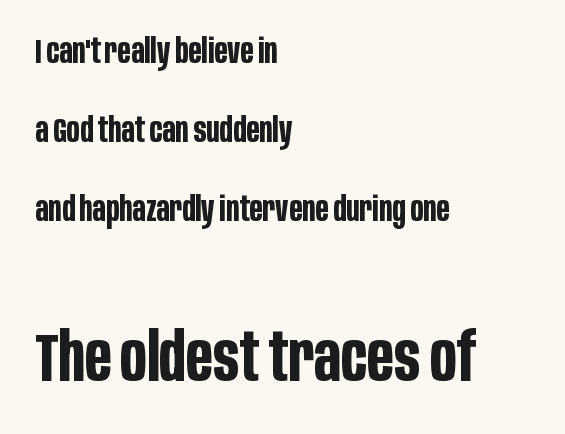
{"serif": "no", "italic": "no", "bold": "yes", "weight": "bold", "width": "condensed", "stroke_contrast": "low", "x_height": "large", "monospaced": "no", "underline": "no", "align": "left", "line_spacing": "loose", "line_spacing_ratio": 2.32, "letter_spacing": "normal", "letter_spacing_em": 0.0, "larger_block": "second", "size_ratio": 2.0, "glyph_px": 68}
